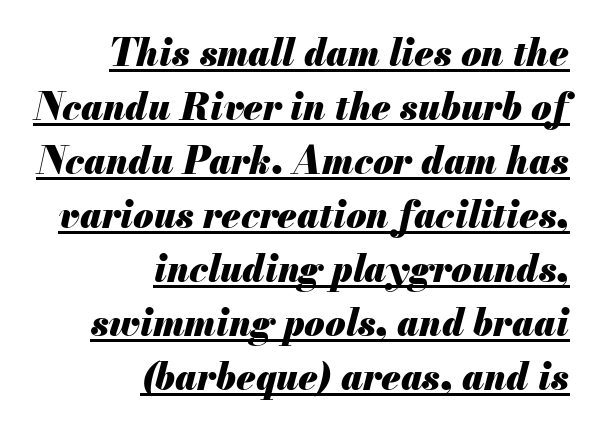
Q: Is the text bold? A: Yes.
Q: Is the text italic (slanted)? A: Yes, it leans right by about 13 degrees.
Q: Is the text underlined? A: Yes.
Q: How is the paragraph aligned? A: Right-aligned.
Q: Is the spacing between letters normal or unusually wide? A: Normal.
Q: Is the spacing between lines tight, normal or loose? A: Normal.
Q: Width (condensed, normal, or wide)? A: Normal.
Q: Stroke contrast? A: Medium.
Q: x-height? A: Small.
Q: Monospaced? A: No.
